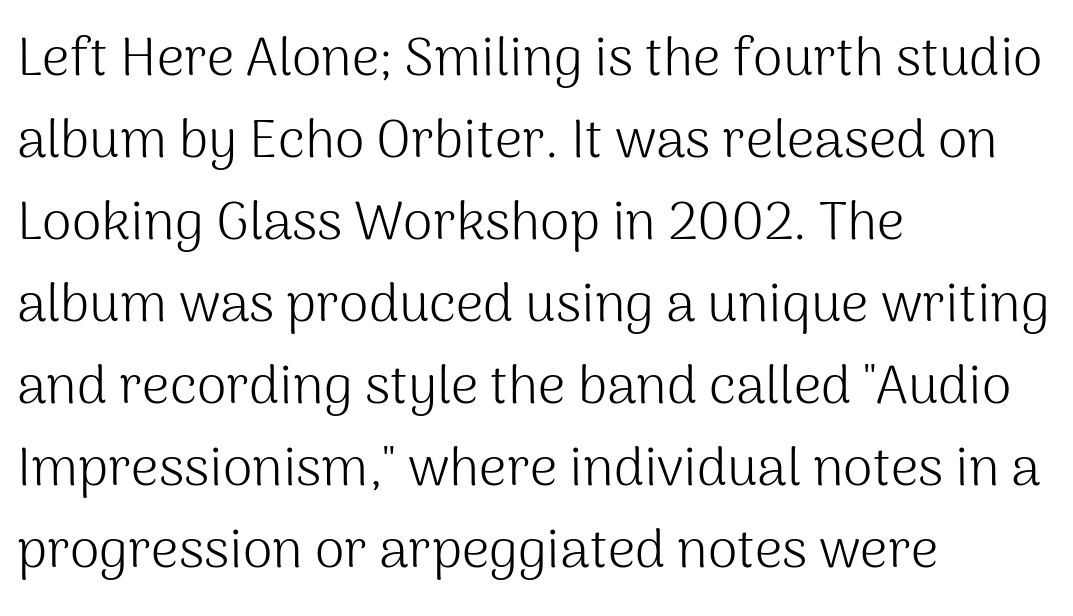
The rendering keeps characters at their native spacing. These glyphs show unthickened strokes, regular width or finer. The passage shown is typed in a proportional face where columns would drift. This is sans-serif lettering, the kind often seen on screens and signage.
